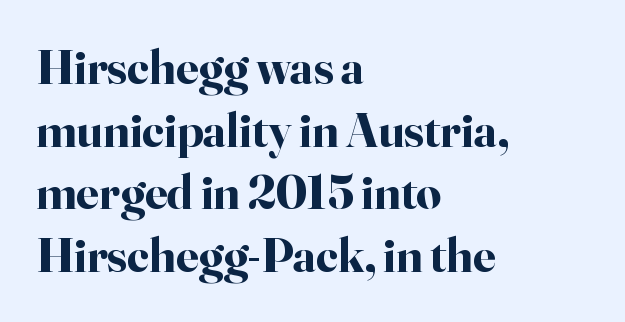
The image shows 49 px bold serif type, upright; set left-aligned, normal line spacing (1.28x), normal letter spacing, not underlined; high stroke contrast and a small x-height.
